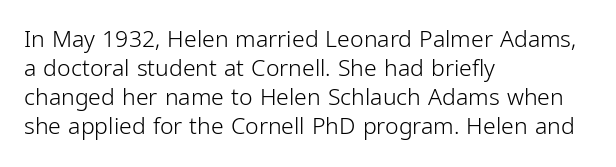
{"italic": "no", "bold": "no", "underline": "no", "align": "left", "line_spacing": "normal", "line_spacing_ratio": 1.26, "letter_spacing": "normal", "letter_spacing_em": 0.0, "glyph_px": 23}
